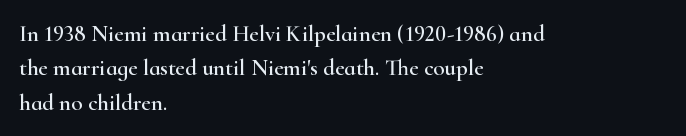
If you drew a ruler down the left edge, every line would touch it. Any mark beneath the type? The region is blank. Vertical spacing — default. It's the straight-up-and-down kind of type.
